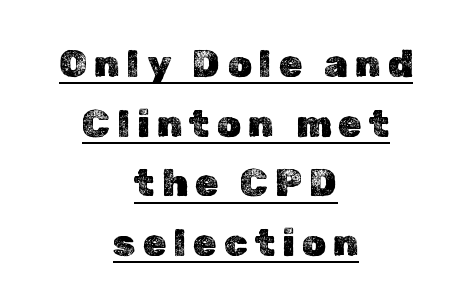
The image shows 38 px text type, upright; set centered, normal line spacing (1.57x), underlined; a medium x-height.
